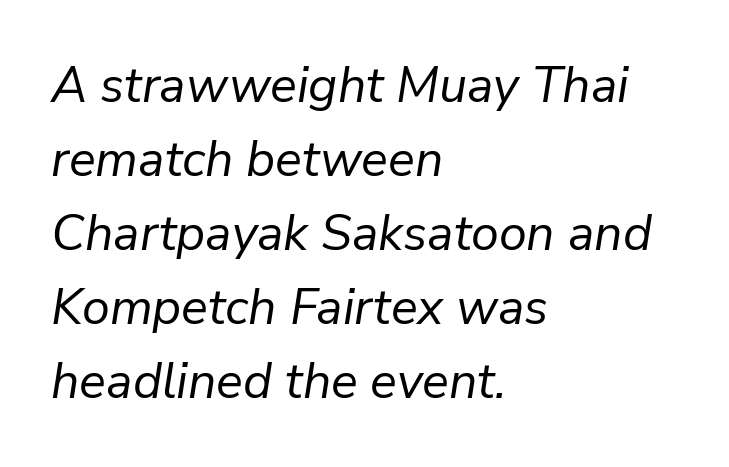
Q: Is the text bold? A: No.
Q: Is the text italic (slanted)? A: Yes, it leans right by about 9 degrees.
Q: Is the text underlined? A: No.
Q: How is the paragraph aligned? A: Left-aligned.
Q: Is the spacing between letters normal or unusually wide? A: Normal.
Q: Is the spacing between lines tight, normal or loose? A: Normal.
Q: Width (condensed, normal, or wide)? A: Normal.
Q: Stroke contrast? A: Low.
Q: x-height? A: Medium.
Q: Monospaced? A: No.
